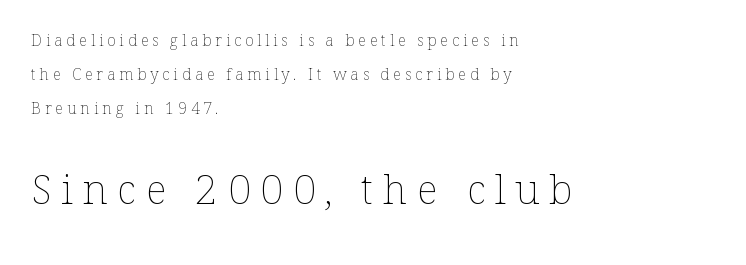
{"italic": "no", "bold": "no", "weight": "thin", "width": "normal", "stroke_contrast": "low", "x_height": "medium", "monospaced": "no", "underline": "no", "align": "left", "line_spacing": "loose", "line_spacing_ratio": 2.12, "letter_spacing": "wide", "letter_spacing_em": 0.24, "larger_block": "second", "size_ratio": 2.56, "glyph_px": 41}
